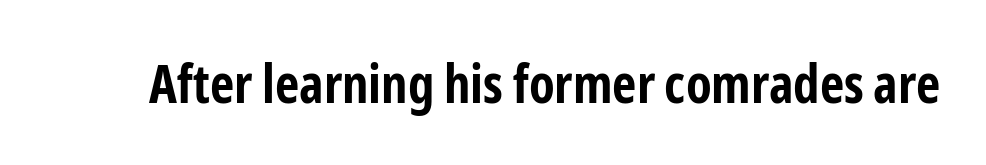
The image shows 53 px bold, condensed sans-serif type, upright; set normal letter spacing, not underlined; low stroke contrast and a medium x-height.
